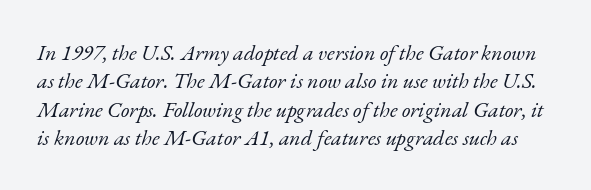
Is the type slanted? Yes — the strokes lean at a clear angle. No heavy texture on the line: the type isn't bold. The tracking reads as untouched default to a designer's eye. Each row of text sits above clean, open space. Leading matches the norm, producing a regular column.
